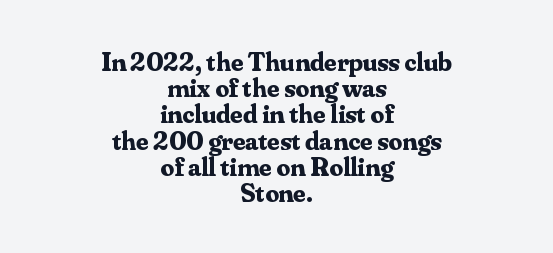
The image shows 27 px bold type, upright; set centered, tight line spacing (0.97x), normal letter spacing, not underlined.
